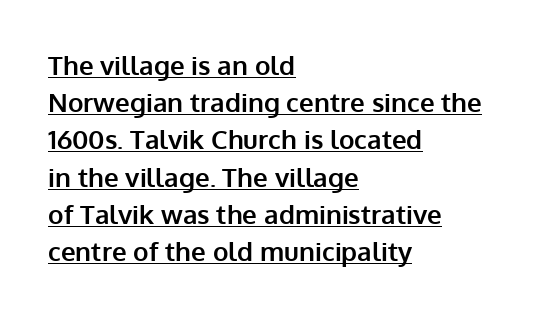
Q: Is the text bold? A: Yes.
Q: Is the text italic (slanted)? A: No, it is upright.
Q: Is the text underlined? A: Yes.
Q: How is the paragraph aligned? A: Left-aligned.
Q: Is the spacing between letters normal or unusually wide? A: Normal.
Q: Is the spacing between lines tight, normal or loose? A: Normal.
